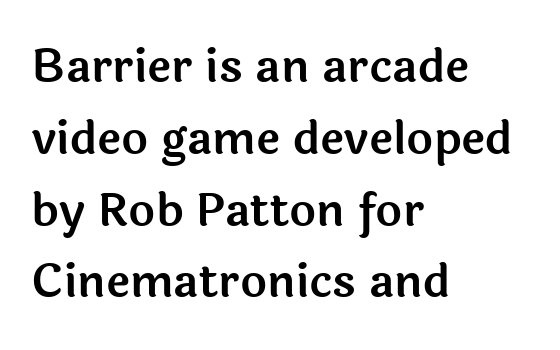
{"serif": "no", "italic": "no", "width": "normal", "x_height": "medium", "monospaced": "no", "underline": "no", "align": "left", "line_spacing": "normal", "line_spacing_ratio": 1.56, "letter_spacing": "normal", "letter_spacing_em": 0.0, "glyph_px": 46}
